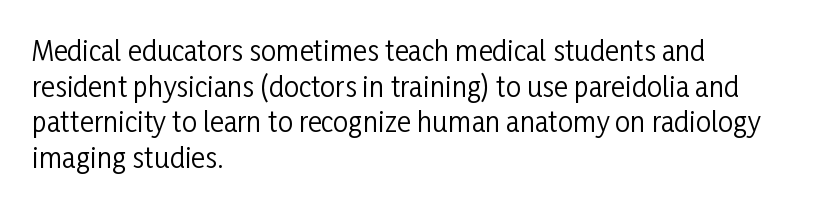
The image shows 27 px text type, upright; set left-aligned, normal line spacing (1.32x), normal letter spacing, not underlined.
